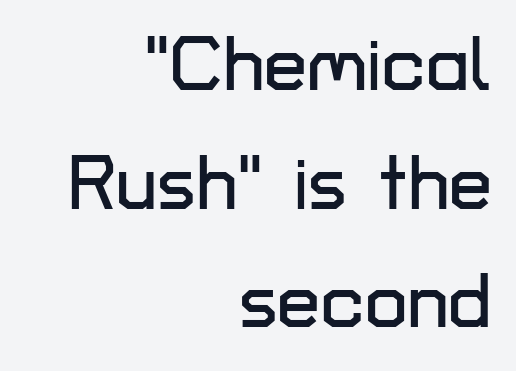
Q: Is the text italic (slanted)? A: No, it is upright.
Q: Is the typeface a serif or a sans-serif typeface? A: Sans-serif.
Q: Is the text underlined? A: No.
Q: How is the paragraph aligned? A: Right-aligned.
Q: Is the spacing between letters normal or unusually wide? A: Normal.
Q: Is the spacing between lines tight, normal or loose? A: Normal.
Q: Width (condensed, normal, or wide)? A: Normal.
Q: Stroke contrast? A: Low.
Q: x-height? A: Medium.
Q: Monospaced? A: No.
